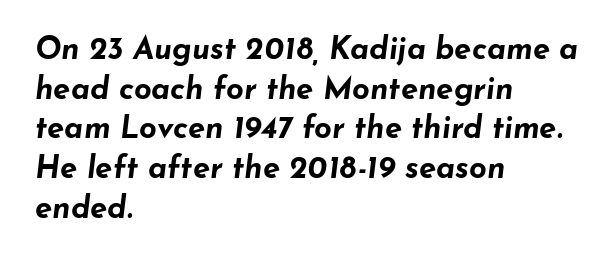
{"italic": "yes", "lean": "right", "slant_degrees": 7, "bold": "yes", "weight": "bold", "width": "wide", "stroke_contrast": "low", "x_height": "small", "monospaced": "no", "underline": "no", "align": "left", "line_spacing": "normal", "line_spacing_ratio": 1.28, "letter_spacing": "normal", "letter_spacing_em": 0.0, "glyph_px": 31}
